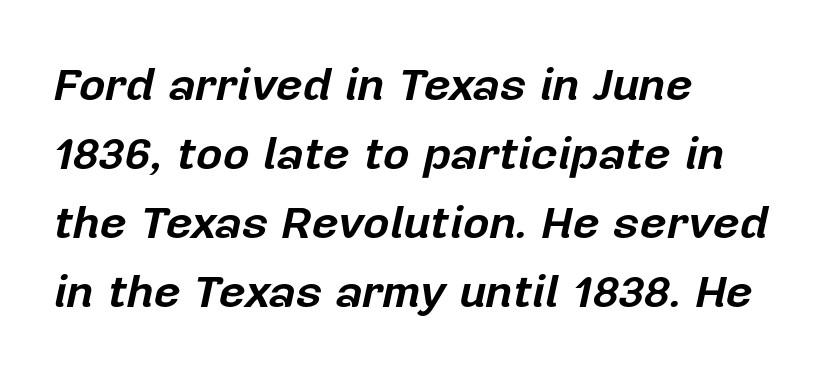
The image shows 46 px bold type, italic (leaning right); set left-aligned, normal line spacing (1.5x), normal letter spacing, not underlined; low stroke contrast and a medium x-height.
